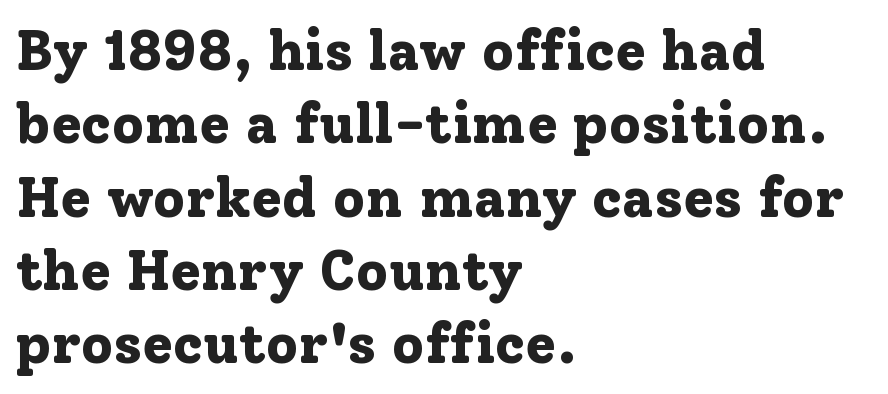
{"serif": "yes", "italic": "no", "bold": "yes", "weight": "bold", "width": "normal", "stroke_contrast": "low", "x_height": "medium", "monospaced": "no", "underline": "no", "align": "left", "line_spacing": "normal", "line_spacing_ratio": 1.31, "letter_spacing": "normal", "letter_spacing_em": 0.0, "glyph_px": 56}
